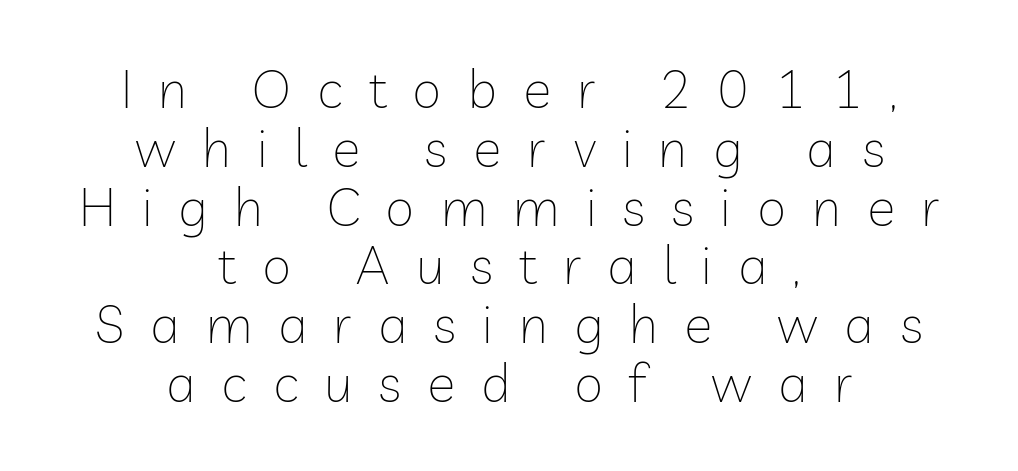
The image shows 53 px thin sans-serif type, upright; set centered, tight line spacing (1.11x), unusually wide letter spacing (+0.49 em), not underlined; low stroke contrast and a medium x-height.
